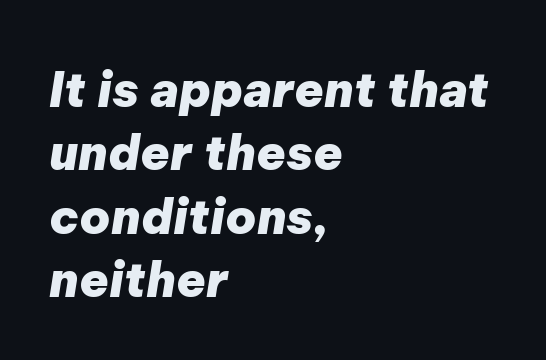
Characters follow at the spacing the type designer built in. Words float on clear page, feet unadorned. Do the characters align in a grid? No, the font is proportional. Regular leading.
